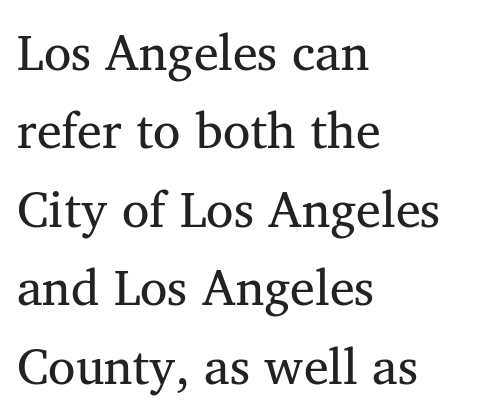
{"serif": "yes", "italic": "no", "bold": "no", "weight": "regular", "width": "normal", "stroke_contrast": "medium", "x_height": "medium", "monospaced": "no", "underline": "no", "align": "left", "line_spacing": "normal", "line_spacing_ratio": 1.57, "letter_spacing": "normal", "letter_spacing_em": 0.0, "glyph_px": 50}
